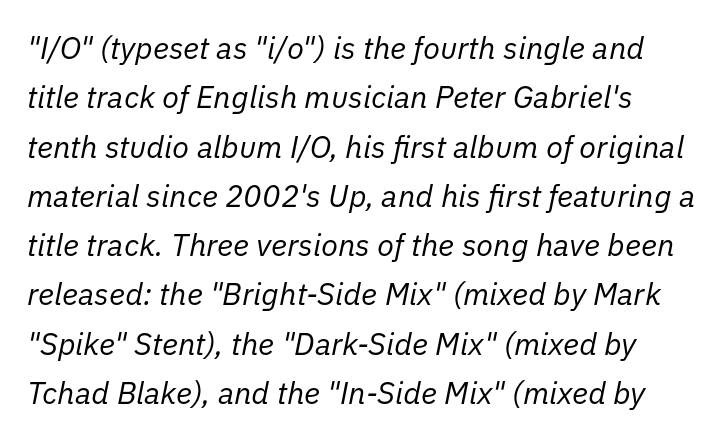
This is oblique type, the kind used for emphasis or titles. The face used here is proportionally spaced, like ordinary book or web type. The letters look calm and open, with moderate or lighter stems. Successive baselines arrive at the customary interval.
